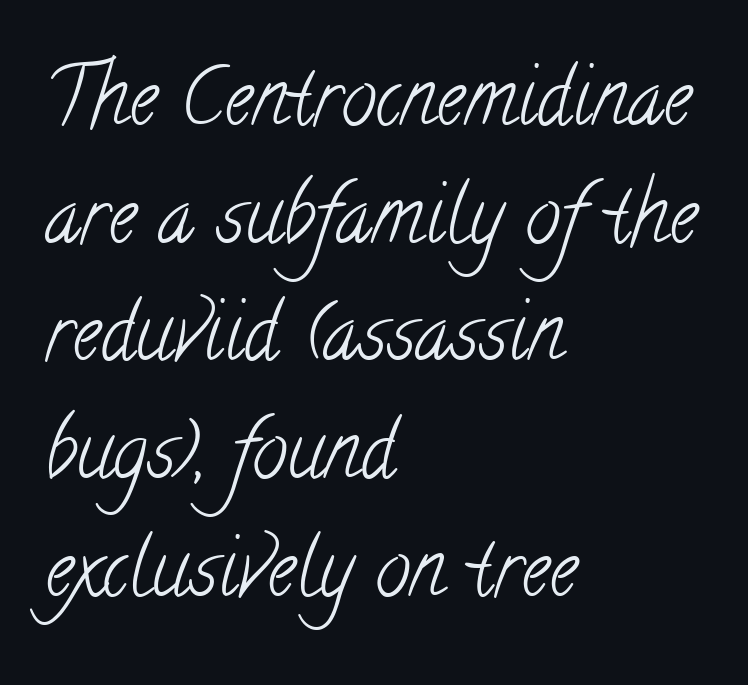
The image shows 79 px light, condensed type; set left-aligned, normal line spacing (1.49x), normal letter spacing, not underlined; low stroke contrast and a small x-height.
